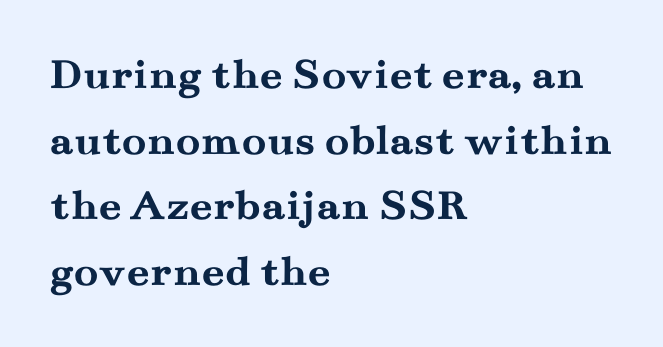
{"serif": "yes", "italic": "no", "bold": "yes", "weight": "semibold", "width": "wide", "stroke_contrast": "medium", "x_height": "small", "monospaced": "no", "underline": "no", "align": "left", "line_spacing": "normal", "line_spacing_ratio": 1.46, "letter_spacing": "normal", "letter_spacing_em": 0.0, "glyph_px": 45}
